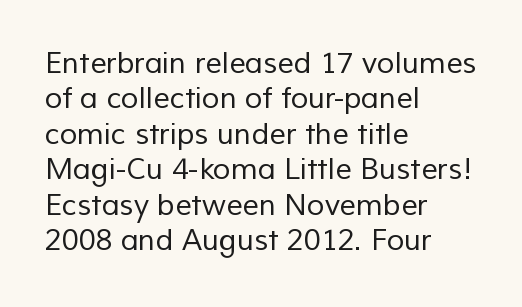
Reading down the block, your eye returns to a fixed left position each line. No letter is thick-stroked: the sample isn't bold. Anything drawn beneath the words? Only blank space. Character widths vary here, with narrow letters taking less room than wide ones. Nobody touched the tracking dial on this one. You can tell from the bare stems that sans-serif type was used.
